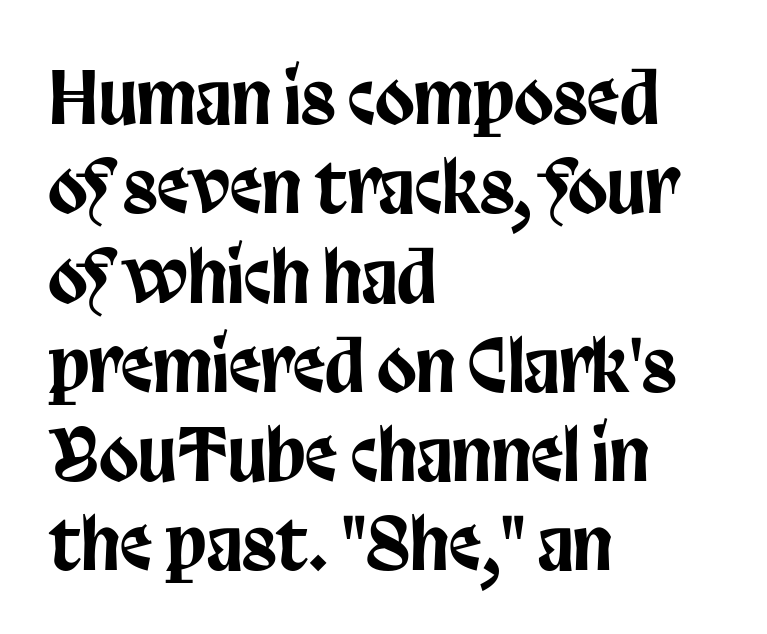
Tracking value appears to be zero — textbook default spacing. The passage shown is typed in a proportional face where columns would drift. Upright lettering throughout. Casual observation: everything's shoved over to the left. The rendering shows plain stroke endings on the letterforms — a sans-serif design. Only glyphs here, with clear space below each row.
